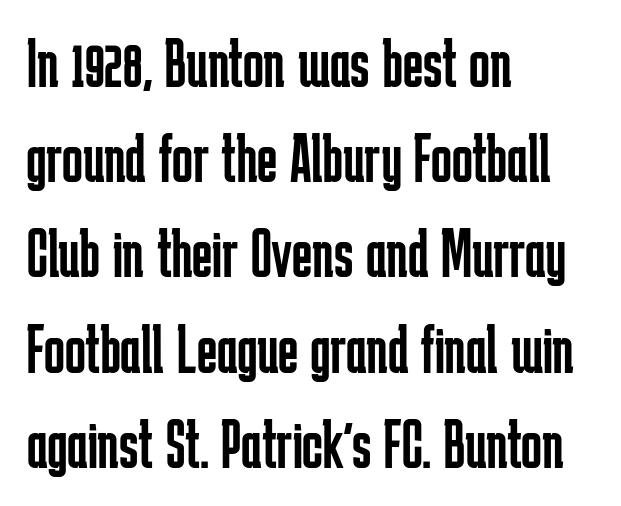
Q: Is the text bold? A: No.
Q: Is the text italic (slanted)? A: No, it is upright.
Q: Is the typeface a serif or a sans-serif typeface? A: Sans-serif.
Q: Is the text underlined? A: No.
Q: How is the paragraph aligned? A: Left-aligned.
Q: Is the spacing between letters normal or unusually wide? A: Normal.
Q: Is the spacing between lines tight, normal or loose? A: Normal.
Q: Width (condensed, normal, or wide)? A: Condensed.
Q: Stroke contrast? A: Low.
Q: x-height? A: Medium.
Q: Monospaced? A: No.
